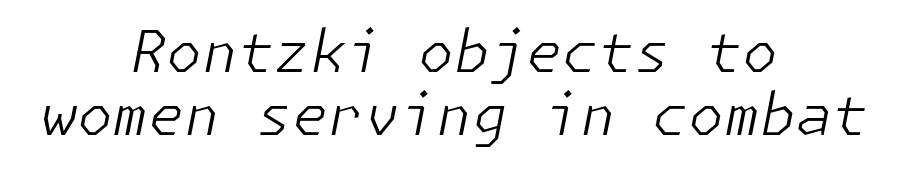
Each stroke keeps to a modest, everyday thickness or less. Students, note that the glyphs here touch the page at normal intervals. Vertically, the passage feels compressed, each row crowding the next. It's the slanting kind of type.
